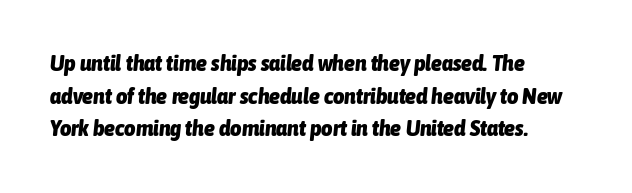
Weight check: bold — yes, fully. Honestly, there is no underline to notice here at all. Tall strokes in this sample are angled rather than plumb. Caption: multi-line text, flush left, ragged right. Compared with typical body copy, the letter spacing here is the same.
